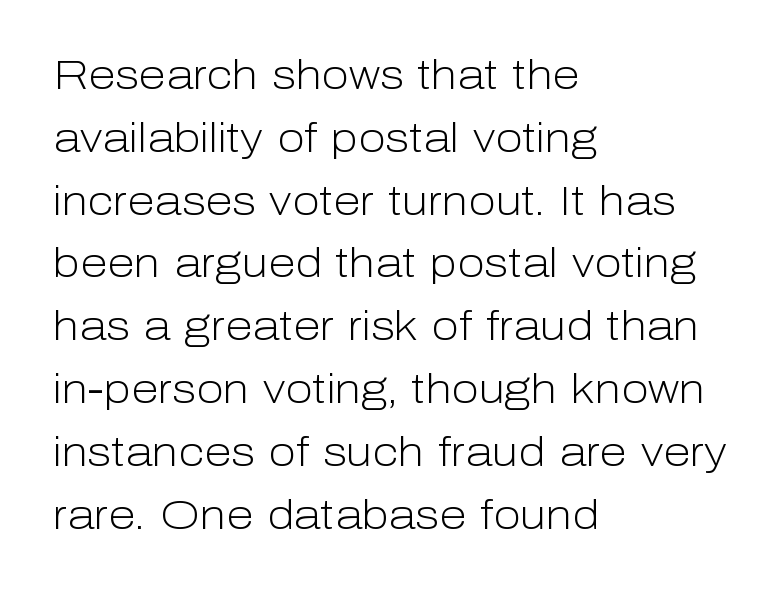
Q: Is the text bold? A: No.
Q: Is the text italic (slanted)? A: No, it is upright.
Q: Is the typeface a serif or a sans-serif typeface? A: Sans-serif.
Q: Is the text underlined? A: No.
Q: How is the paragraph aligned? A: Left-aligned.
Q: Is the spacing between letters normal or unusually wide? A: Normal.
Q: Is the spacing between lines tight, normal or loose? A: Normal.
Q: Width (condensed, normal, or wide)? A: Normal.
Q: Stroke contrast? A: Low.
Q: x-height? A: Medium.
Q: Monospaced? A: No.
